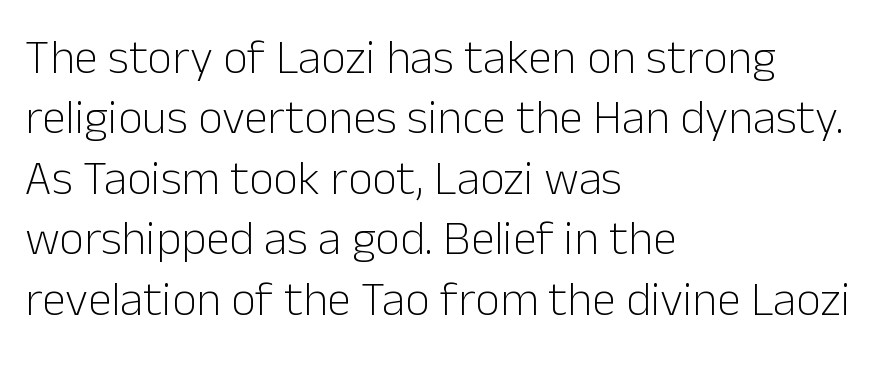
{"serif": "no", "italic": "no", "bold": "no", "weight": "light", "width": "normal", "stroke_contrast": "low", "x_height": "medium", "monospaced": "no", "underline": "no", "align": "left", "line_spacing": "normal", "line_spacing_ratio": 1.26, "letter_spacing": "normal", "letter_spacing_em": 0.0, "glyph_px": 48}
